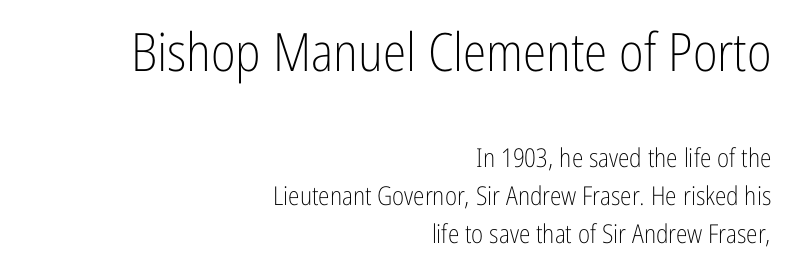
Is the stroke heavy? The answer is a plain regular-or-lighter. Unlike italic type, these characters show no tilt at all. This sample has the flowing, uneven cadence of proportional lettering. Words float on clear page, feet unadorned.
